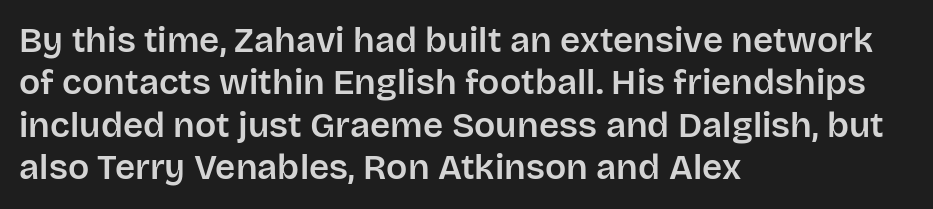
{"serif": "no", "italic": "no", "width": "normal", "stroke_contrast": "low", "x_height": "large", "monospaced": "no", "underline": "no", "align": "left", "line_spacing_ratio": 1.21, "letter_spacing": "normal", "letter_spacing_em": 0.0, "glyph_px": 35}
